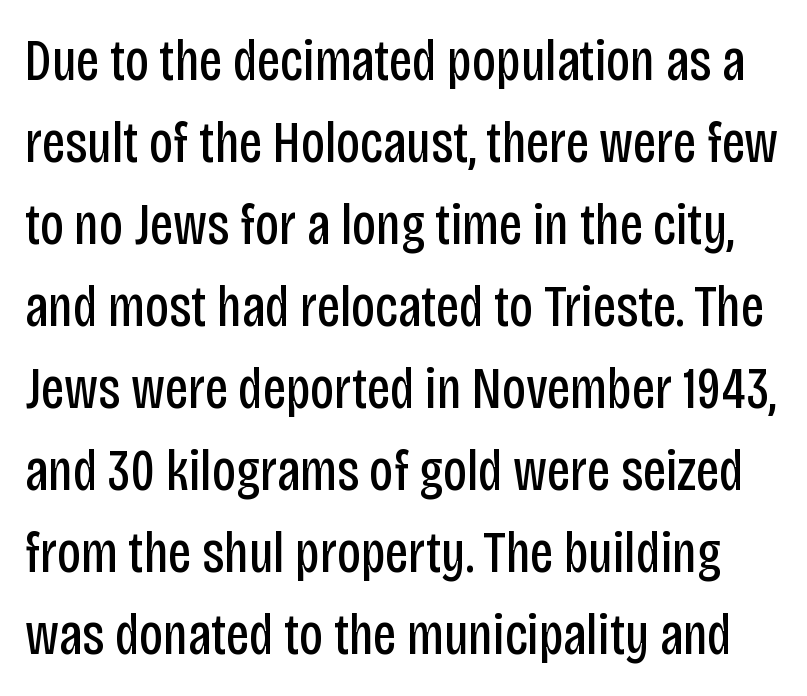
Think standard paragraph weight, or any step lighter than that. The typography opts for an upright posture over an oblique one. Each letter's strokes conclude bluntly, with no projecting serifs. The vertical gap from one line to the next is medium. Default kerning and tracking; the words read as compact shapes. Underline: absent.
